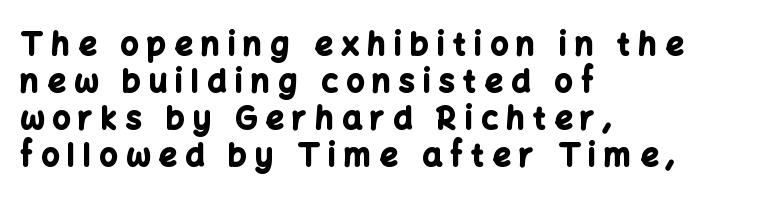
Letter spacing: wide. In terms of posture, this sample is upright. Summary of weight: heavy, a full bold. Which margin do the lines hug? The left one — the right edge is uneven. Do the characters align in a grid? No, the font is proportional.
